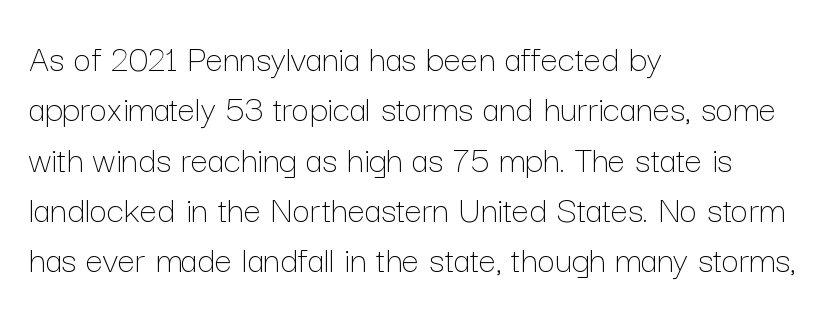
{"italic": "no", "bold": "no", "weight": "thin", "width": "normal", "stroke_contrast": "low", "x_height": "medium", "monospaced": "no", "underline": "no", "align": "left", "line_spacing": "normal", "line_spacing_ratio": 1.29, "letter_spacing": "normal", "letter_spacing_em": 0.0, "glyph_px": 39}
